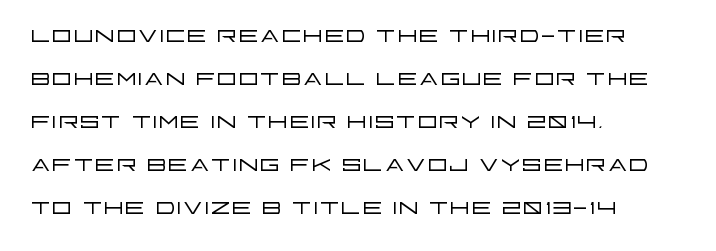
{"serif": "no", "italic": "no", "bold": "no", "weight": "light", "width": "wide", "stroke_contrast": "low", "x_height": "large", "monospaced": "no", "underline": "no", "align": "left", "line_spacing": "normal", "line_spacing_ratio": 1.34, "letter_spacing": "normal", "letter_spacing_em": 0.0, "glyph_px": 32}
